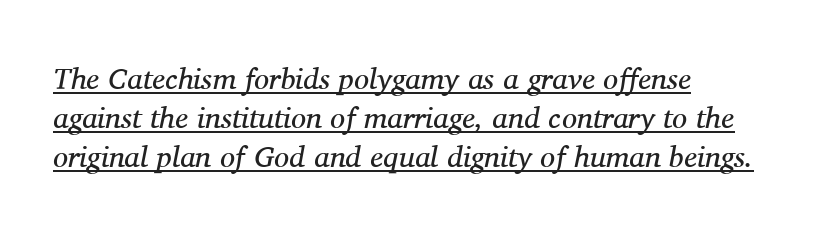
This rendering employs a face with finishing strokes, i.e., a serif. Proportional: the letters do not fall into vertical columns. Has an underline been added? It has. Baseline-to-baseline distance is the conventional proportion of letter height.
